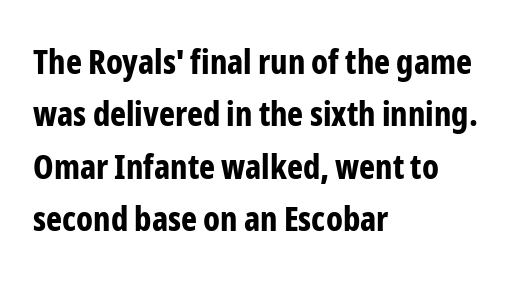
The image shows 34 px bold, condensed sans-serif type, upright; set left-aligned, normal line spacing (1.54x), normal letter spacing, not underlined; low stroke contrast and a medium x-height.
